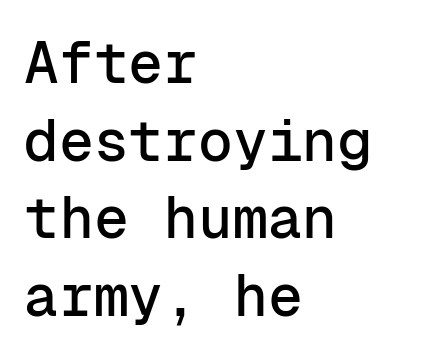
Q: Is the text italic (slanted)? A: No, it is upright.
Q: Is the typeface a serif or a sans-serif typeface? A: Sans-serif.
Q: Is the text underlined? A: No.
Q: How is the paragraph aligned? A: Left-aligned.
Q: Is the spacing between letters normal or unusually wide? A: Normal.
Q: Is the spacing between lines tight, normal or loose? A: Normal.
Q: Width (condensed, normal, or wide)? A: Normal.
Q: Stroke contrast? A: Low.
Q: x-height? A: Medium.
Q: Monospaced? A: Yes.
